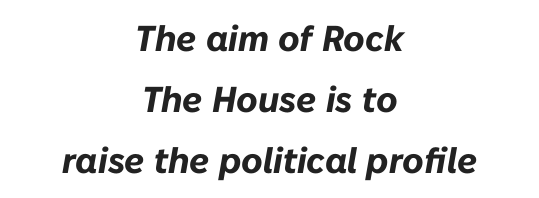
The image shows 36 px bold type, italic (leaning right); set centered, normal line spacing (1.69x), normal letter spacing, not underlined; low stroke contrast and a medium x-height.
